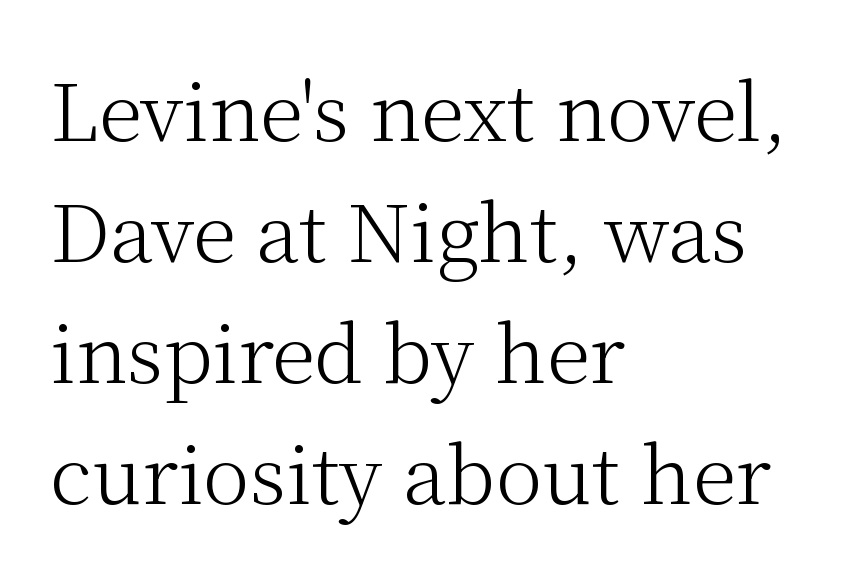
The image shows 79 px light serif type, upright; set left-aligned, normal line spacing (1.53x), normal letter spacing, not underlined; medium stroke contrast and a medium x-height.
